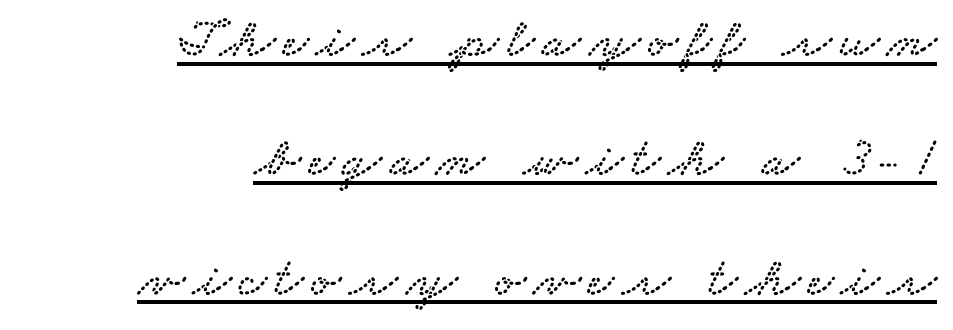
The image shows 56 px wide type; set right-aligned, loose line spacing (2.13x), underlined; low stroke contrast and a small x-height.
